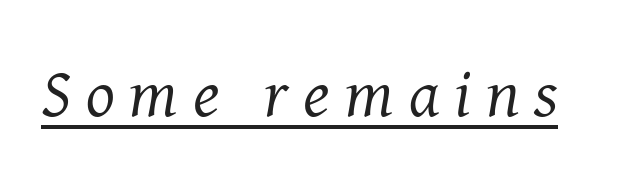
{"serif": "yes", "italic": "yes", "lean": "right", "slant_degrees": 8, "bold": "no", "weight": "regular", "width": "normal", "stroke_contrast": "medium", "x_height": "medium", "monospaced": "no", "underline": "yes", "letter_spacing": "wide", "letter_spacing_em": 0.22, "glyph_px": 68}
